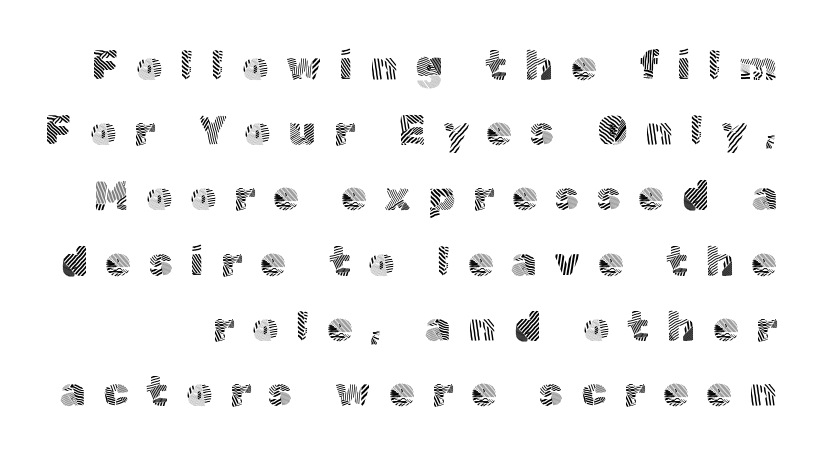
The image shows 41 px light sans-serif type, upright; set normal line spacing (1.59x), unusually wide letter spacing (+0.43 em), not underlined; a medium x-height.
